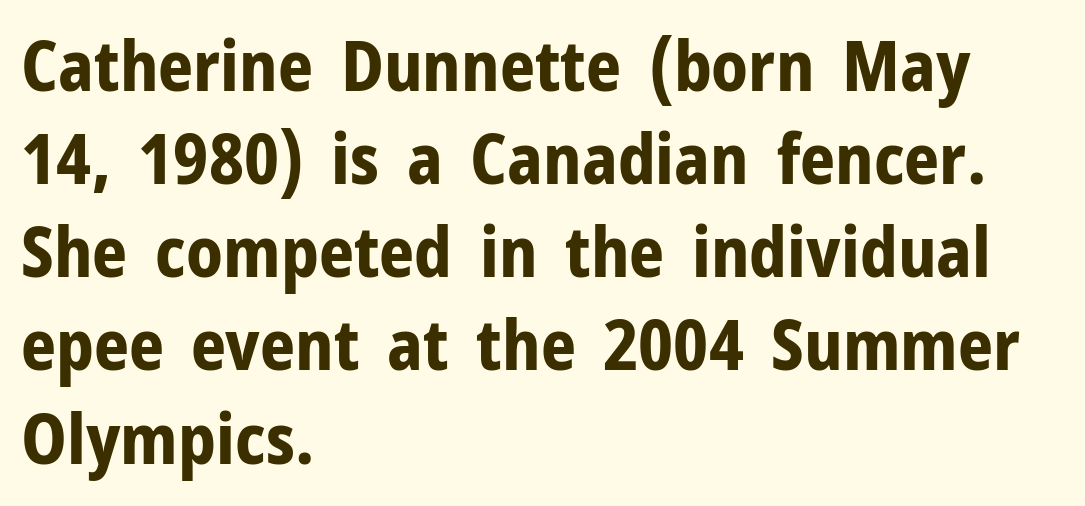
The passage shown is typed in a proportional face where columns would drift. Short note: letters normally spaced. A student would call this left alignment; a typographer would say flush left, rag right. Bold? Absolutely — the strokes are thick and heavy.
